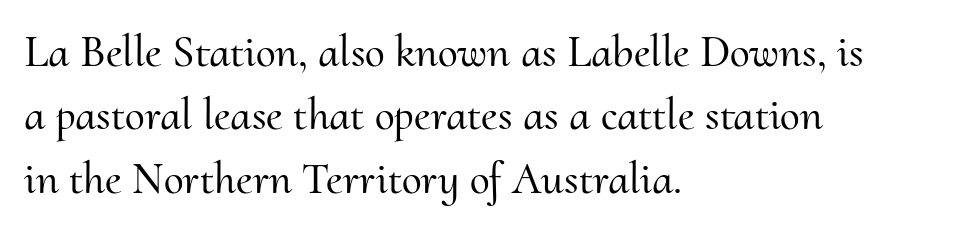
{"serif": "yes", "italic": "no", "width": "normal", "stroke_contrast": "medium", "x_height": "small", "monospaced": "no", "underline": "no", "align": "left", "line_spacing": "normal", "line_spacing_ratio": 1.41, "letter_spacing": "normal", "letter_spacing_em": 0.0, "glyph_px": 45}
